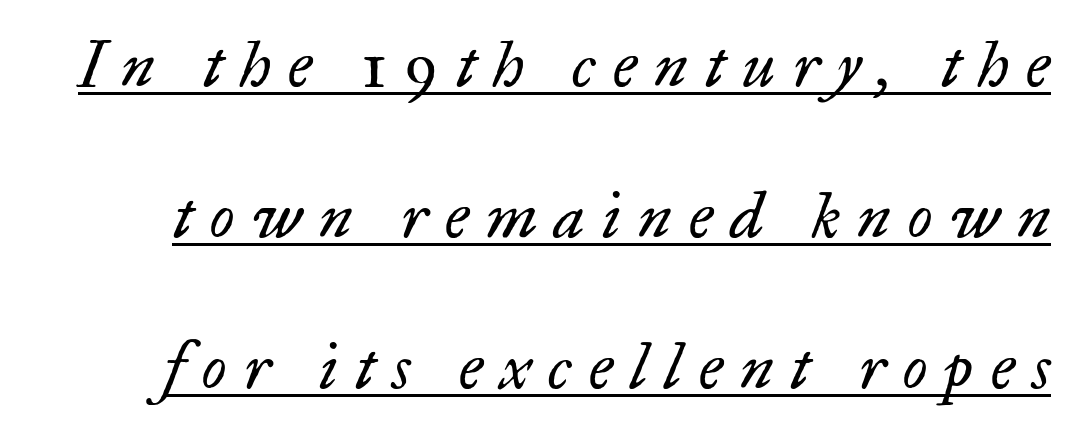
The image shows 64 px regular-weight serif type, italic (leaning right); set loose line spacing (2.36x), unusually wide letter spacing (+0.27 em), underlined; low stroke contrast and a small x-height.
